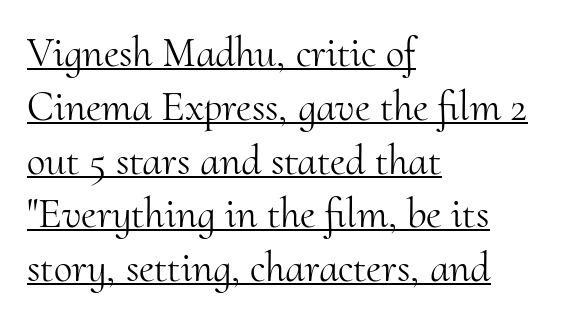
{"serif": "yes", "italic": "no", "bold": "no", "weight": "light", "width": "normal", "stroke_contrast": "medium", "x_height": "small", "monospaced": "no", "underline": "yes", "align": "left", "line_spacing": "normal", "line_spacing_ratio": 1.28, "letter_spacing": "normal", "letter_spacing_em": 0.0, "glyph_px": 42}
